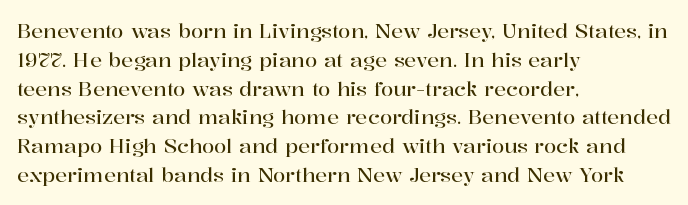
The image shows 20 px text type, upright; set left-aligned, normal line spacing (1.44x), normal letter spacing, not underlined.
